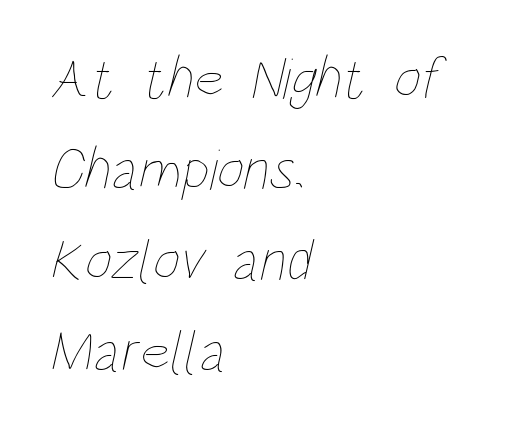
The image shows 59 px thin, condensed type; set left-aligned, normal line spacing (1.54x), normal letter spacing, not underlined; low stroke contrast and a large x-height.
